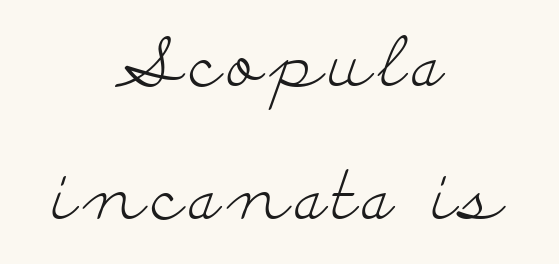
{"serif": "yes", "bold": "no", "weight": "light", "width": "wide", "stroke_contrast": "low", "x_height": "small", "monospaced": "no", "underline": "no", "align": "center", "line_spacing": "loose", "line_spacing_ratio": 1.95, "glyph_px": 68}
